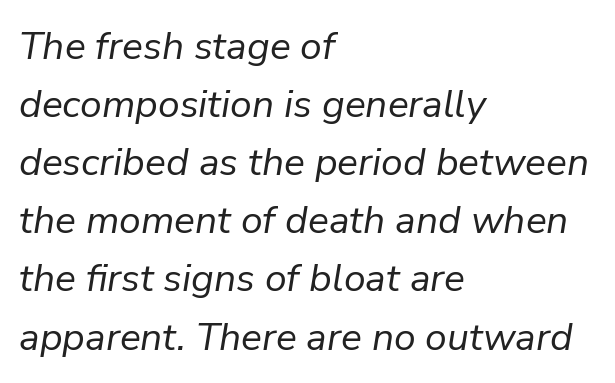
Q: Is the text bold? A: No.
Q: Is the text italic (slanted)? A: Yes, it leans right by about 9 degrees.
Q: Is the text underlined? A: No.
Q: How is the paragraph aligned? A: Left-aligned.
Q: Is the spacing between letters normal or unusually wide? A: Normal.
Q: Is the spacing between lines tight, normal or loose? A: Normal.
Q: Width (condensed, normal, or wide)? A: Normal.
Q: Stroke contrast? A: Low.
Q: x-height? A: Medium.
Q: Monospaced? A: No.
